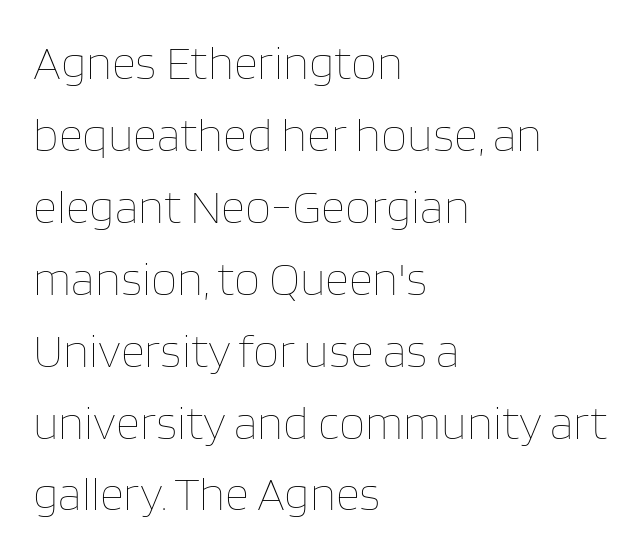
{"italic": "no", "bold": "no", "weight": "thin", "width": "normal", "stroke_contrast": "low", "x_height": "large", "monospaced": "no", "underline": "no", "align": "left", "line_spacing": "normal", "line_spacing_ratio": 1.53, "letter_spacing": "normal", "letter_spacing_em": 0.0, "glyph_px": 47}
